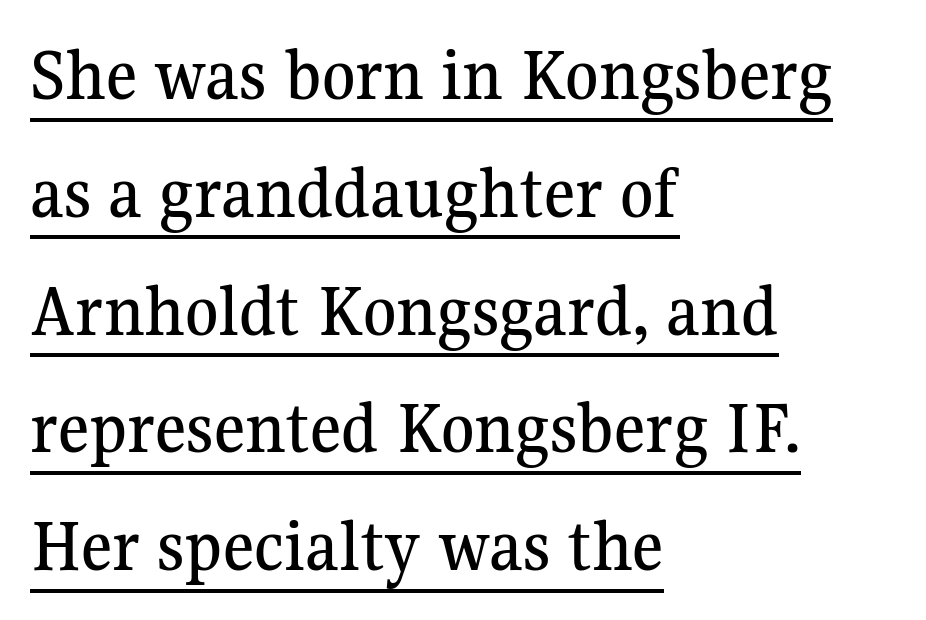
The image shows 76 px serif type, upright; set left-aligned, normal line spacing (1.55x), normal letter spacing, underlined; medium stroke contrast and a medium x-height.
